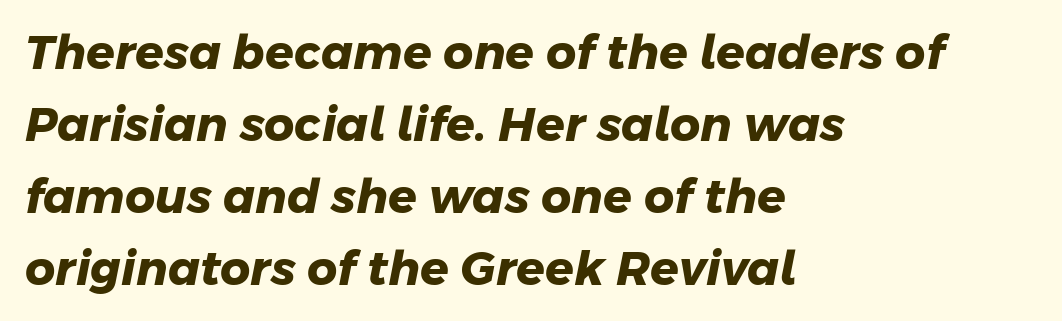
The image shows 47 px heavy sans-serif type; set left-aligned, normal line spacing (1.53x), normal letter spacing, not underlined; low stroke contrast and a medium x-height.
